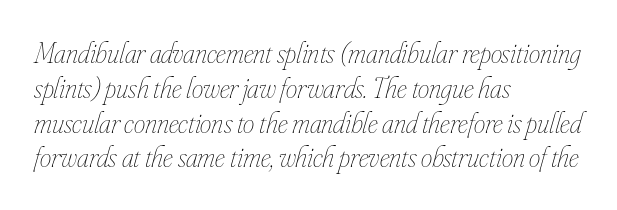
Q: Is the text bold? A: No.
Q: Is the text italic (slanted)? A: Yes, it leans right by about 16 degrees.
Q: Is the text underlined? A: No.
Q: How is the paragraph aligned? A: Left-aligned.
Q: Is the spacing between letters normal or unusually wide? A: Normal.
Q: Width (condensed, normal, or wide)? A: Condensed.
Q: Stroke contrast? A: Low.
Q: x-height? A: Small.
Q: Monospaced? A: No.
